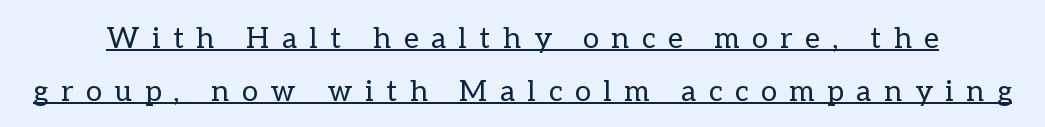
{"italic": "no", "bold": "no", "weight": "regular", "width": "normal", "stroke_contrast": "low", "x_height": "medium", "monospaced": "no", "underline": "yes", "line_spacing_ratio": 1.82, "letter_spacing": "wide", "letter_spacing_em": 0.44, "glyph_px": 29}
